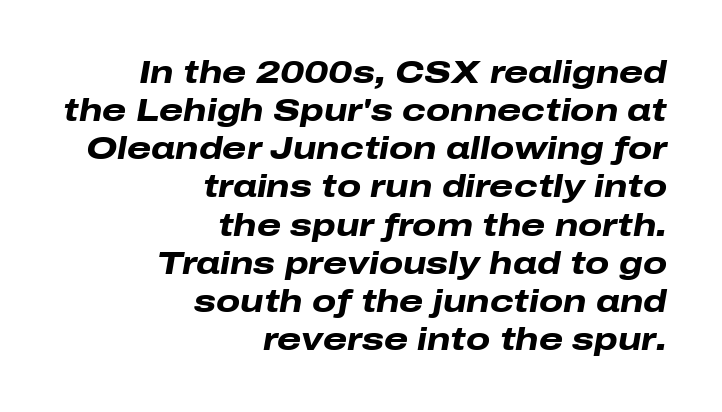
The image shows 31 px heavy, wide type, italic (leaning right); set right-aligned, line spacing 1.23x, normal letter spacing, not underlined; low stroke contrast and a medium x-height.
